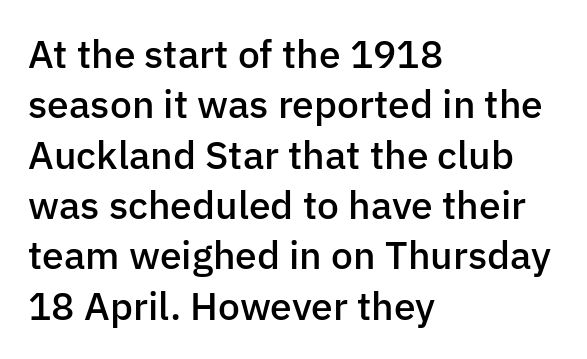
{"serif": "no", "italic": "no", "bold": "semi", "weight": "semibold", "width": "normal", "stroke_contrast": "low", "x_height": "medium", "monospaced": "no", "underline": "no", "align": "left", "line_spacing": "normal", "line_spacing_ratio": 1.29, "letter_spacing": "normal", "letter_spacing_em": 0.0, "glyph_px": 39}
